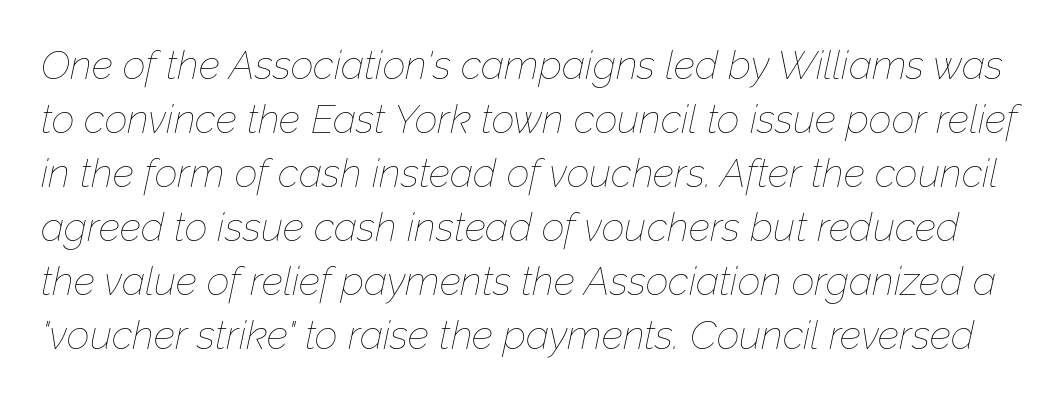
{"italic": "yes", "lean": "right", "slant_degrees": 12, "bold": "no", "weight": "thin", "width": "normal", "stroke_contrast": "low", "x_height": "medium", "monospaced": "no", "underline": "no", "line_spacing": "normal", "line_spacing_ratio": 1.35, "letter_spacing": "normal", "letter_spacing_em": 0.0, "glyph_px": 40}
